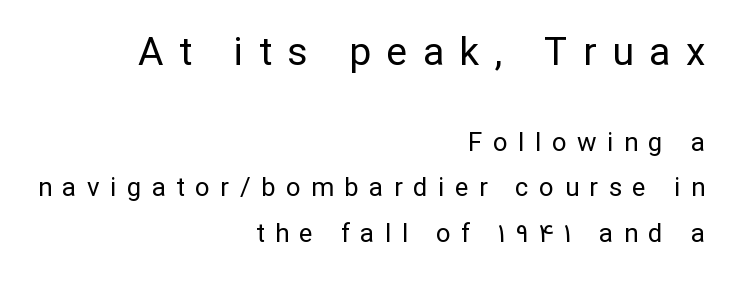
Words float on clear page, feet unadorned. Short and long lines alike share a common ending point at right. A typesetter would label this face a sans. Letter spacing: wide.
